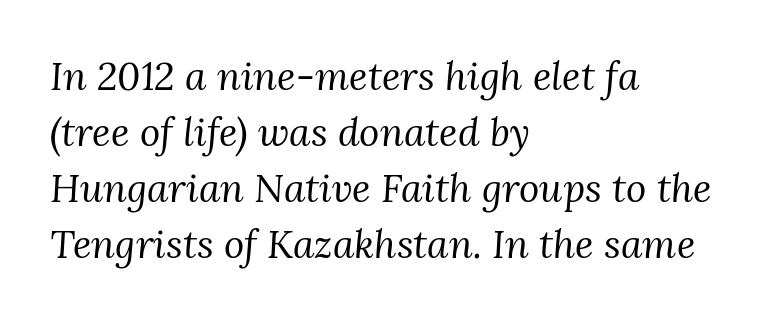
The rendering uses natural spacing where letterforms have individual widths. Nothing heavy about these letters — not bold at all. This sample keeps an unexceptional amount of space between lines. Yep, those are serifs on the letters. Notice how the passage keeps a crisp vertical edge on the left only. The zone under the glyphs is completely vacant.
